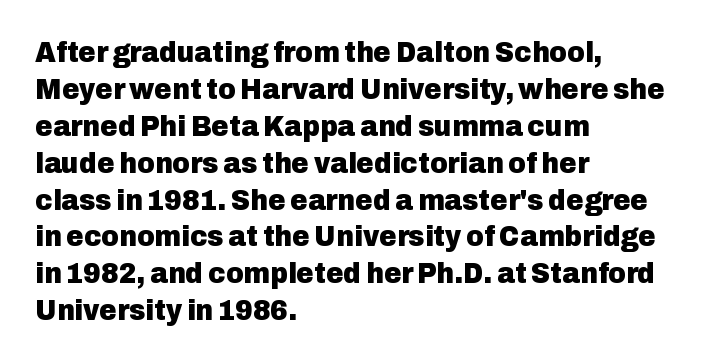
The image shows 30 px heavy sans-serif type, upright; set left-aligned, line spacing 1.23x, normal letter spacing, not underlined; low stroke contrast and a medium x-height.
